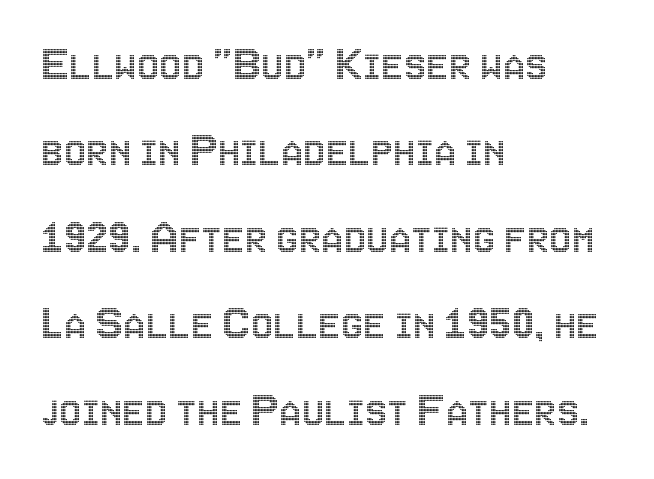
{"italic": "no", "width": "condensed", "x_height": "large", "monospaced": "no", "underline": "no", "align": "left", "line_spacing_ratio": 1.73, "letter_spacing": "normal", "letter_spacing_em": 0.0, "glyph_px": 50}
